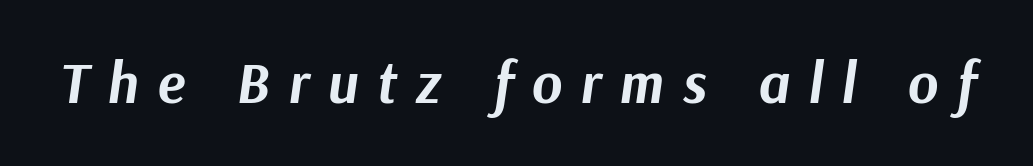
{"italic": "yes", "lean": "right", "slant_degrees": 9, "bold": "yes", "weight": "bold", "width": "normal", "stroke_contrast": "medium", "x_height": "medium", "monospaced": "no", "underline": "no", "letter_spacing": "wide", "letter_spacing_em": 0.32, "glyph_px": 58}
